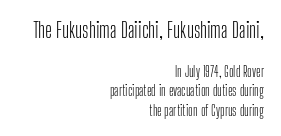
{"italic": "no", "bold": "no", "underline": "no", "align": "right", "line_spacing": "normal", "line_spacing_ratio": 1.39, "letter_spacing": "normal", "letter_spacing_em": 0.0, "larger_block": "first", "size_ratio": 1.5, "glyph_px": 21}
